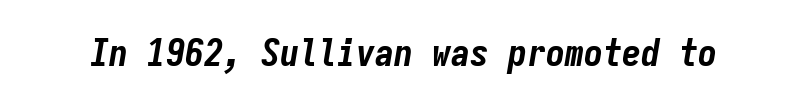
Q: Is the text bold? A: Yes.
Q: Is the text italic (slanted)? A: Yes, it leans right by about 9 degrees.
Q: Is the text underlined? A: No.
Q: Is the spacing between letters normal or unusually wide? A: Normal.
Q: Width (condensed, normal, or wide)? A: Condensed.
Q: Stroke contrast? A: Low.
Q: x-height? A: Medium.
Q: Monospaced? A: Yes.
